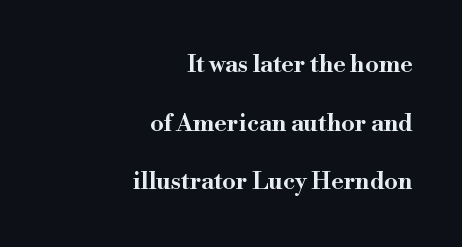
{"italic": "no", "underline": "no", "align": "right", "line_spacing": "loose", "line_spacing_ratio": 2.44, "letter_spacing": "normal", "letter_spacing_em": 0.0, "glyph_px": 24}
